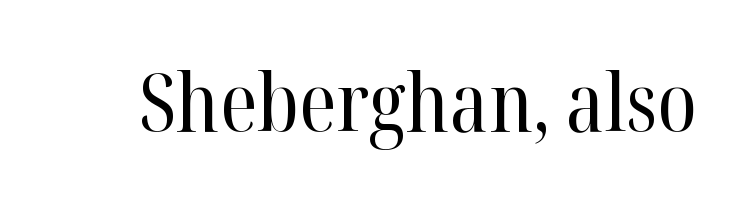
Q: Is the text bold? A: No.
Q: Is the text italic (slanted)? A: No, it is upright.
Q: Is the typeface a serif or a sans-serif typeface? A: Serif.
Q: Is the text underlined? A: No.
Q: Is the spacing between letters normal or unusually wide? A: Normal.
Q: Width (condensed, normal, or wide)? A: Normal.
Q: Stroke contrast? A: High.
Q: x-height? A: Medium.
Q: Monospaced? A: No.
